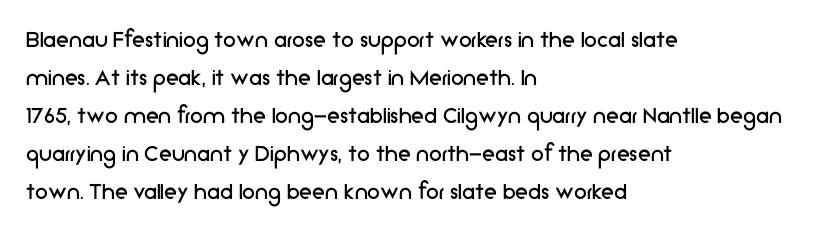
Q: Is the text bold? A: No.
Q: Is the text italic (slanted)? A: No, it is upright.
Q: Is the text underlined? A: No.
Q: How is the paragraph aligned? A: Left-aligned.
Q: Is the spacing between letters normal or unusually wide? A: Normal.
Q: Is the spacing between lines tight, normal or loose? A: Normal.
